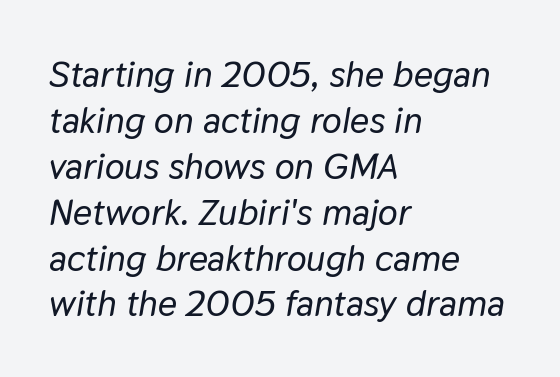
Spacing between characters is what you'd get straight out of the box. The rendering anchors every line to the left-hand side. Rendered with sloped, italic letterforms. Do the characters align in a grid? No, the font is proportional. The words here are not underlined.
